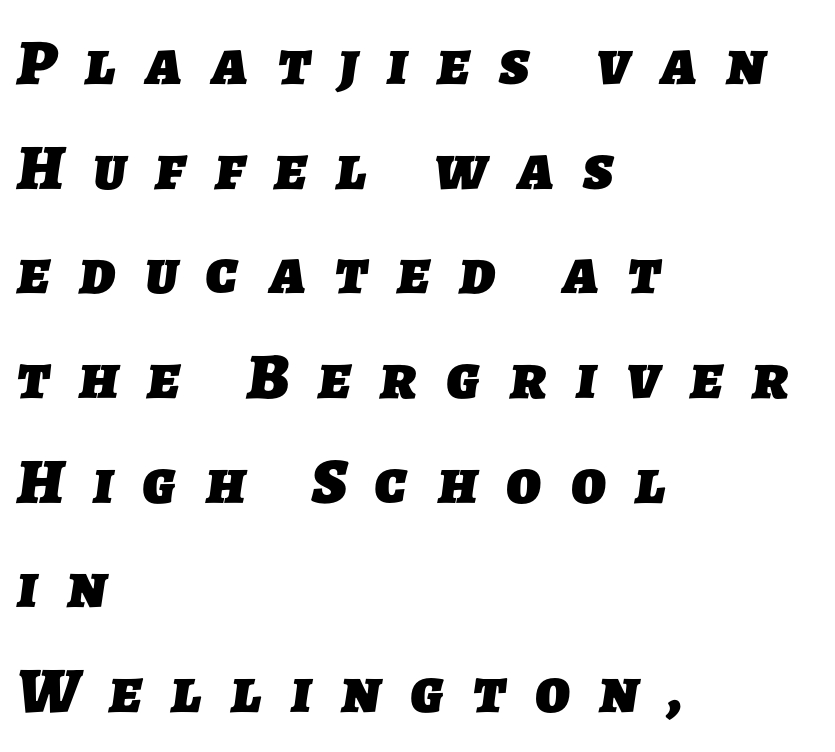
{"serif": "no", "bold": "yes", "weight": "heavy", "width": "normal", "stroke_contrast": "low", "x_height": "medium", "monospaced": "no", "underline": "no", "align": "left", "line_spacing": "normal", "line_spacing_ratio": 1.61, "letter_spacing": "wide", "letter_spacing_em": 0.45, "glyph_px": 65}
